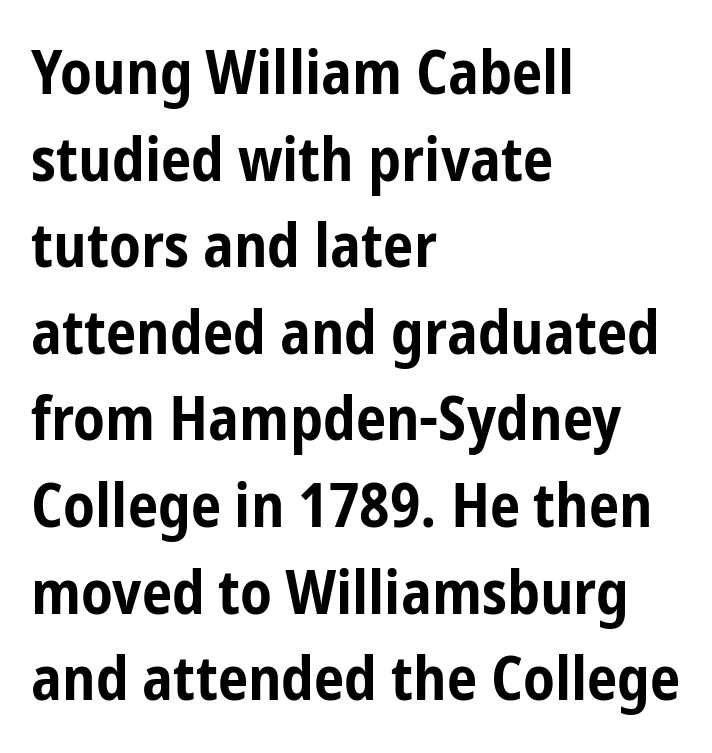
{"serif": "no", "italic": "no", "bold": "yes", "weight": "bold", "width": "condensed", "stroke_contrast": "low", "x_height": "medium", "monospaced": "no", "underline": "no", "align": "left", "line_spacing": "normal", "line_spacing_ratio": 1.42, "letter_spacing": "normal", "letter_spacing_em": 0.0, "glyph_px": 61}
